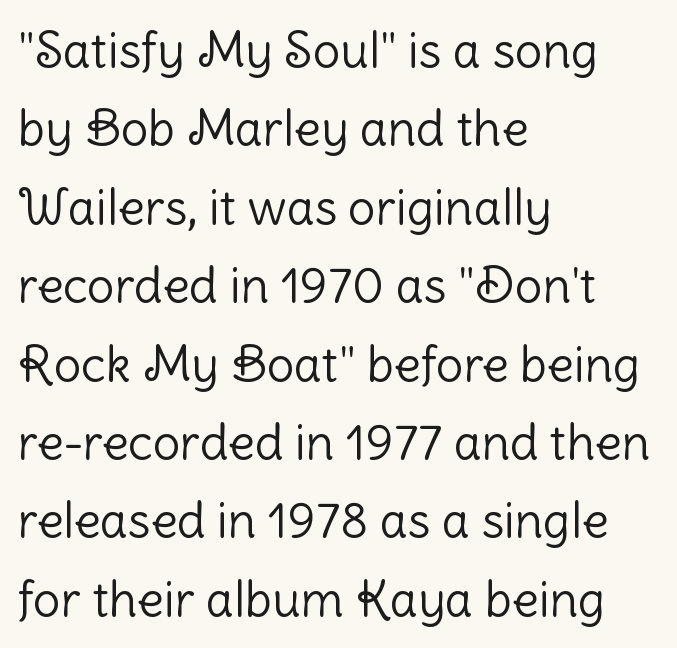
Q: Is the text bold? A: No.
Q: Is the text italic (slanted)? A: No, it is upright.
Q: Is the typeface a serif or a sans-serif typeface? A: Sans-serif.
Q: Is the text underlined? A: No.
Q: How is the paragraph aligned? A: Left-aligned.
Q: Is the spacing between letters normal or unusually wide? A: Normal.
Q: Is the spacing between lines tight, normal or loose? A: Normal.
Q: Width (condensed, normal, or wide)? A: Normal.
Q: Stroke contrast? A: Low.
Q: x-height? A: Medium.
Q: Monospaced? A: No.
